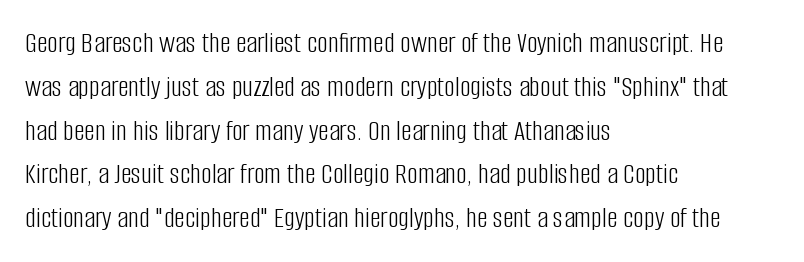
Reading down the column, the eye jumps a familiar distance to each next line. Observe the ordinary spacing: letters are neighbours, not strangers. Tall strokes in this sample are plumb rather than angled. Stroke thickness stays within the range of a standard reading face or lighter. A typesetter would call this proportional, since set widths differ per character.
